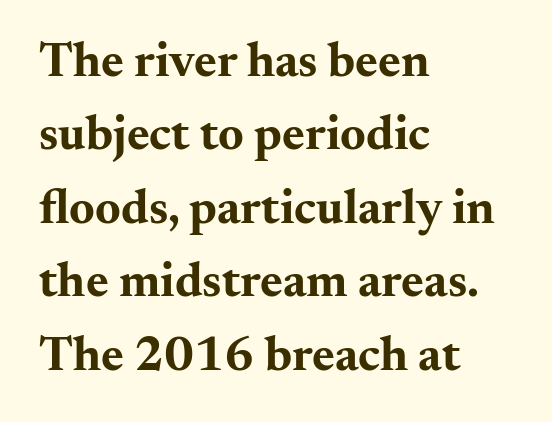
Q: Is the text bold? A: Yes.
Q: Is the text italic (slanted)? A: No, it is upright.
Q: Is the typeface a serif or a sans-serif typeface? A: Serif.
Q: Is the text underlined? A: No.
Q: How is the paragraph aligned? A: Left-aligned.
Q: Is the spacing between letters normal or unusually wide? A: Normal.
Q: Is the spacing between lines tight, normal or loose? A: Normal.
Q: Width (condensed, normal, or wide)? A: Wide.
Q: Stroke contrast? A: Medium.
Q: x-height? A: Small.
Q: Monospaced? A: No.
